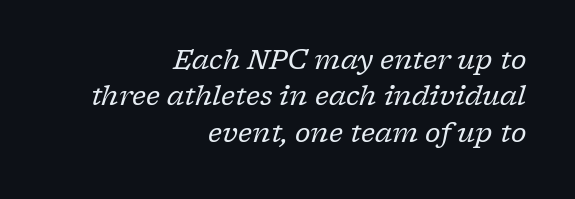
Quick note: italic. In CSS terms this would be text-align: right. No extra ink here — the face is not bold. A bare baseline throughout the passage.
